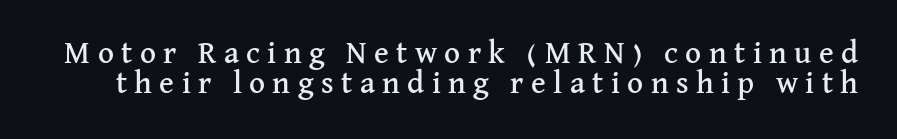
{"serif": "yes", "italic": "no", "width": "normal", "stroke_contrast": "medium", "x_height": "medium", "monospaced": "no", "underline": "no", "line_spacing": "tight", "line_spacing_ratio": 0.96, "letter_spacing": "wide", "letter_spacing_em": 0.24, "glyph_px": 31}
